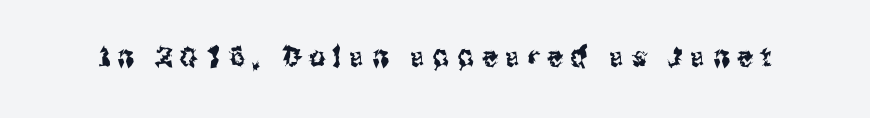
Looks like regular typesetting: each glyph gets only the width it needs. Inter-character spacing is expanded well beyond the font's built-in metrics. The typography opts for an upright posture over an oblique one. Underline: absent. The characters display no serif detailing; their extremities are plain.
